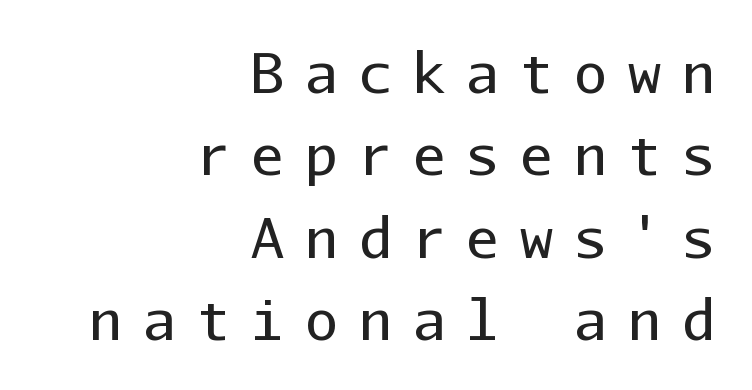
The image shows 55 px regular-weight sans-serif type, upright, monospaced; set right-aligned, normal line spacing (1.5x), unusually wide letter spacing (+0.38 em), not underlined; low stroke contrast and a medium x-height.
